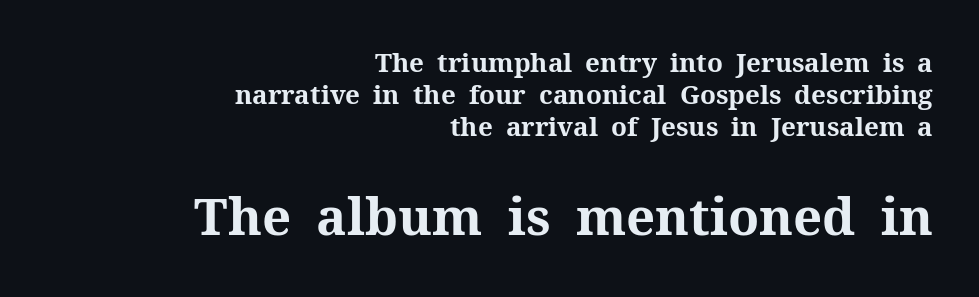
The image shows 51 px bold serif type, upright; set right-aligned, line spacing 1.24x, normal letter spacing, not underlined; the second (bottom) block is 1.96x larger; medium stroke contrast and a medium x-height.
